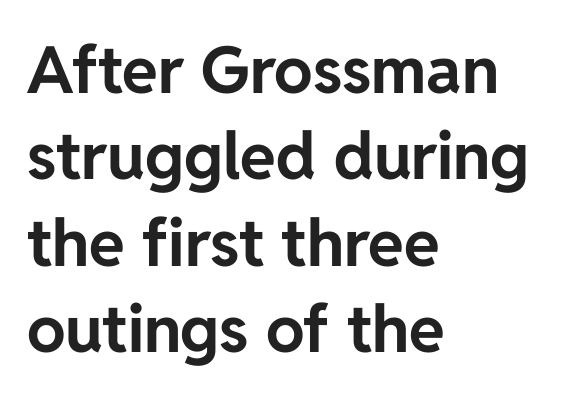
The image shows 65 px bold sans-serif type, upright; set left-aligned, normal line spacing (1.33x), normal letter spacing, not underlined; low stroke contrast and a medium x-height.
